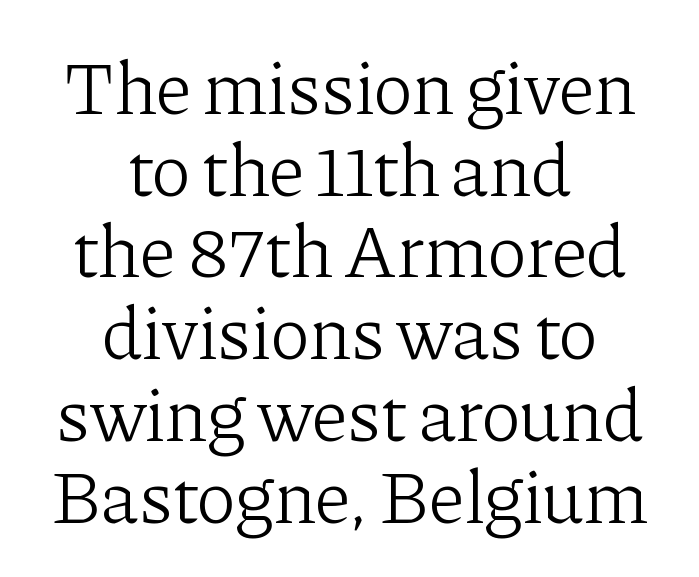
{"serif": "yes", "italic": "no", "bold": "no", "weight": "light", "width": "normal", "stroke_contrast": "low", "x_height": "medium", "monospaced": "no", "underline": "no", "align": "center", "line_spacing": "tight", "line_spacing_ratio": 1.09, "letter_spacing": "normal", "letter_spacing_em": 0.0, "glyph_px": 75}
